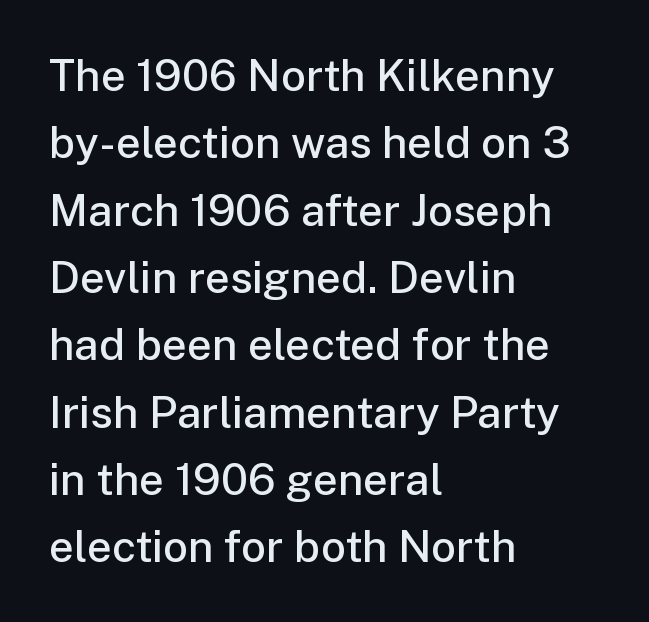
The image shows 44 px semibold sans-serif type, upright; set left-aligned, normal line spacing (1.53x), normal letter spacing, not underlined; low stroke contrast and a medium x-height.
